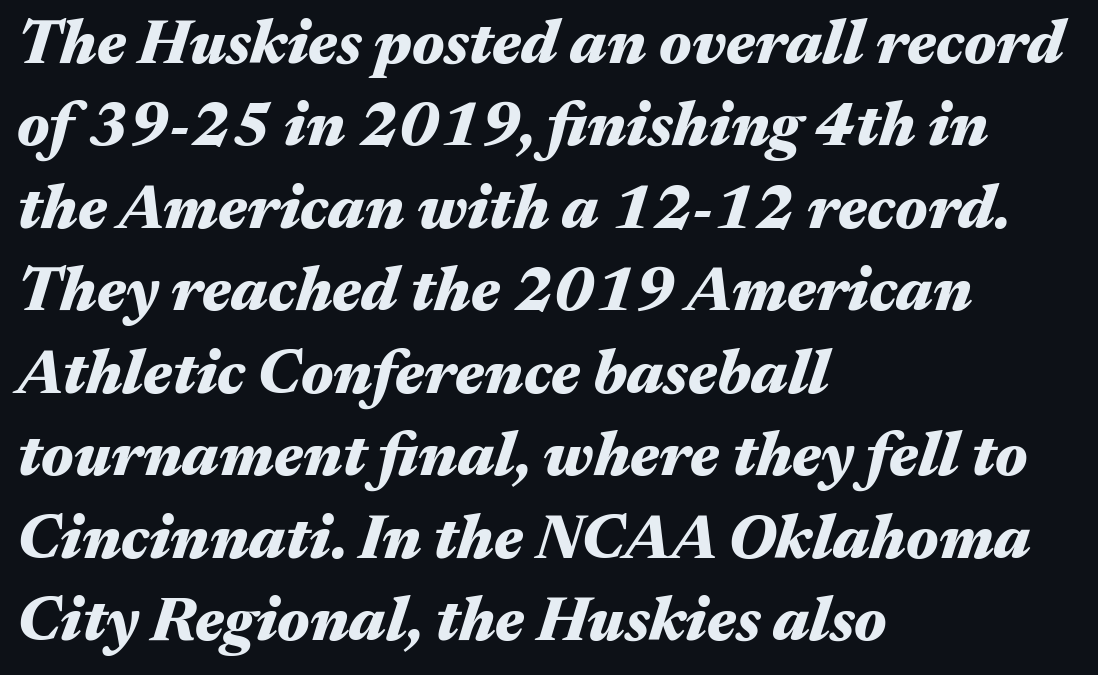
Q: Is the text bold? A: Yes.
Q: Is the text italic (slanted)? A: Yes, it leans right by about 17 degrees.
Q: Is the text underlined? A: No.
Q: How is the paragraph aligned? A: Left-aligned.
Q: Is the spacing between letters normal or unusually wide? A: Normal.
Q: Is the spacing between lines tight, normal or loose? A: Normal.
Q: Width (condensed, normal, or wide)? A: Wide.
Q: Stroke contrast? A: Medium.
Q: x-height? A: Medium.
Q: Monospaced? A: No.
